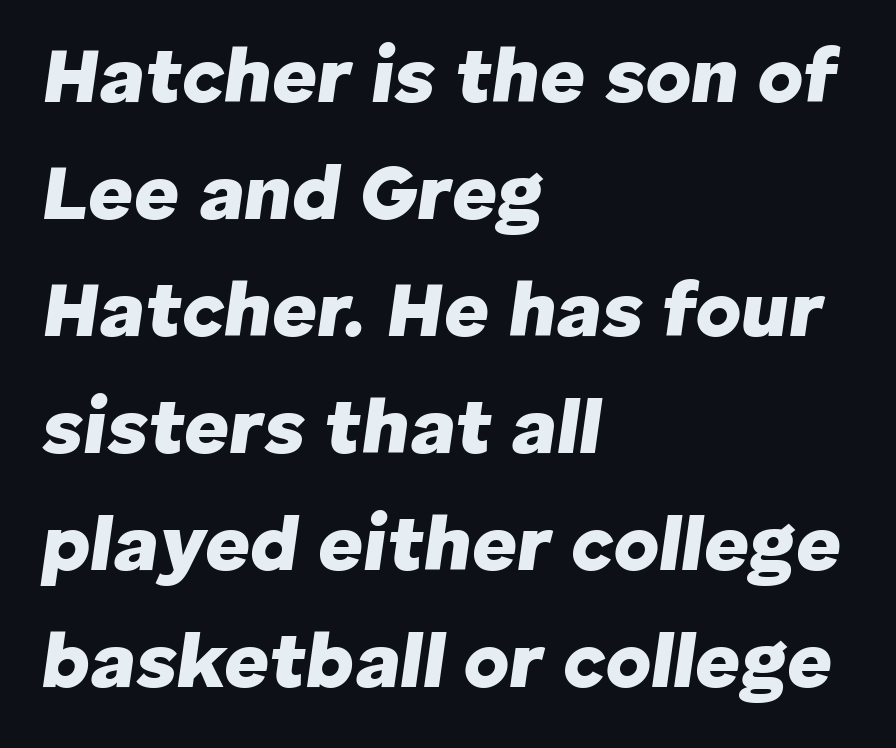
Varying glyph widths throughout — classic text-font behaviour. The gaps between neighbouring characters are ordinary and unremarkable. This sample is left-justified, so line endings fall wherever the words run out. Yep, that's italic — everything's leaning.
